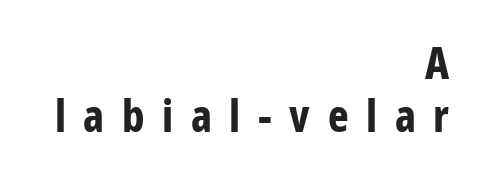
{"serif": "no", "italic": "no", "bold": "yes", "weight": "bold", "width": "condensed", "stroke_contrast": "low", "x_height": "medium", "monospaced": "no", "underline": "no", "align": "right", "line_spacing_ratio": 1.21, "letter_spacing": "wide", "letter_spacing_em": 0.4, "glyph_px": 44}
